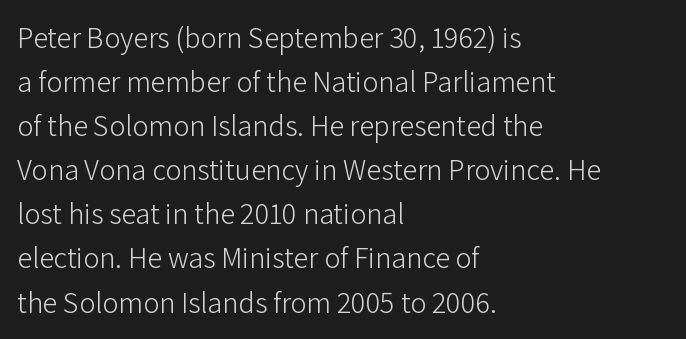
{"serif": "no", "italic": "no", "bold": "no", "weight": "light", "width": "normal", "stroke_contrast": "low", "x_height": "medium", "monospaced": "no", "underline": "no", "align": "left", "line_spacing": "normal", "line_spacing_ratio": 1.47, "letter_spacing": "normal", "letter_spacing_em": 0.0, "glyph_px": 30}
